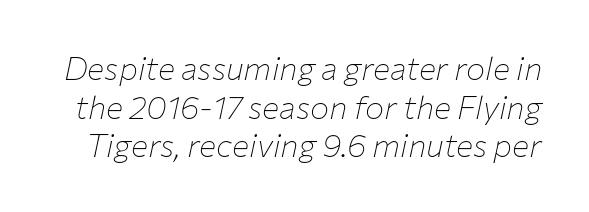
The image shows 32 px thin type, italic (leaning right); set line spacing 1.21x, normal letter spacing, not underlined; low stroke contrast and a medium x-height.
